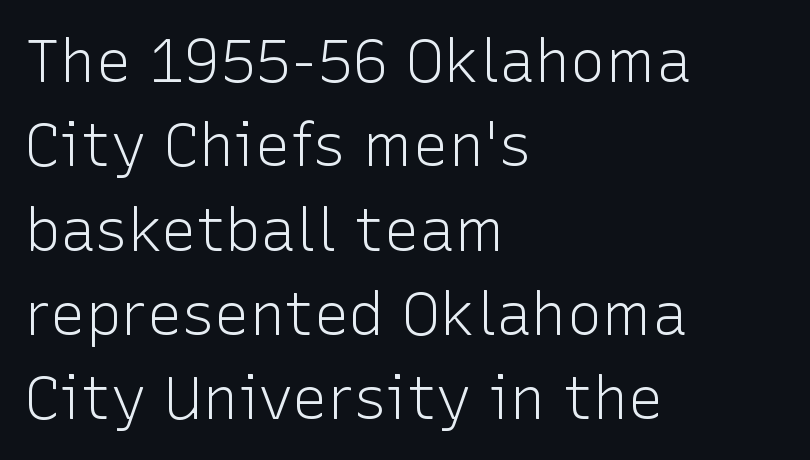
{"serif": "no", "italic": "no", "bold": "no", "weight": "light", "width": "normal", "stroke_contrast": "low", "x_height": "medium", "monospaced": "no", "underline": "no", "align": "left", "line_spacing": "normal", "line_spacing_ratio": 1.43, "letter_spacing": "normal", "letter_spacing_em": 0.0, "glyph_px": 59}
